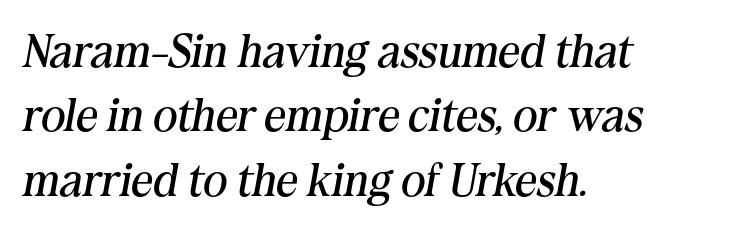
{"serif": "yes", "italic": "yes", "lean": "right", "slant_degrees": 10, "bold": "no", "weight": "regular", "width": "normal", "stroke_contrast": "medium", "x_height": "medium", "monospaced": "no", "underline": "no", "align": "left", "line_spacing": "normal", "line_spacing_ratio": 1.37, "letter_spacing": "normal", "letter_spacing_em": 0.0, "glyph_px": 47}
